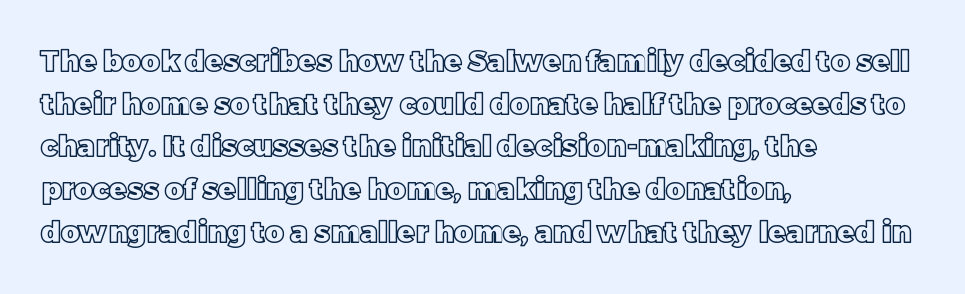
Q: Is the text italic (slanted)? A: No, it is upright.
Q: Is the text underlined? A: No.
Q: How is the paragraph aligned? A: Left-aligned.
Q: Is the spacing between letters normal or unusually wide? A: Normal.
Q: Is the spacing between lines tight, normal or loose? A: Normal.
Q: Width (condensed, normal, or wide)? A: Normal.
Q: x-height? A: Large.
Q: Monospaced? A: No.
